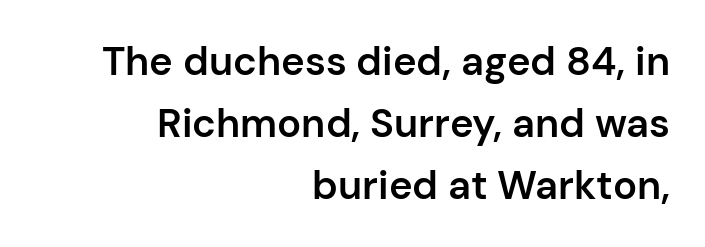
Q: Is the text bold? A: Semi-bold.
Q: Is the text italic (slanted)? A: No, it is upright.
Q: Is the typeface a serif or a sans-serif typeface? A: Sans-serif.
Q: Is the text underlined? A: No.
Q: How is the paragraph aligned? A: Right-aligned.
Q: Is the spacing between letters normal or unusually wide? A: Normal.
Q: Is the spacing between lines tight, normal or loose? A: Normal.
Q: Width (condensed, normal, or wide)? A: Normal.
Q: Stroke contrast? A: Low.
Q: x-height? A: Medium.
Q: Monospaced? A: No.
